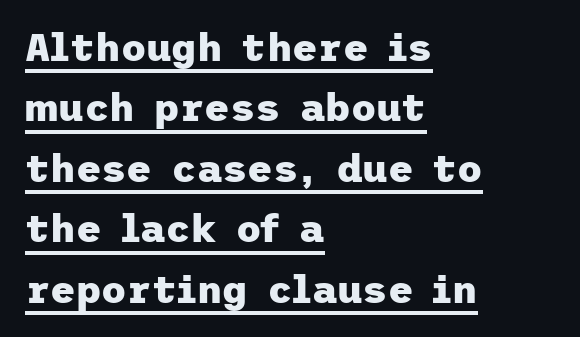
Nothing sits at the stroke ends, so this counts as sans-serif. As a designer I'd log this as weight 700, bold. One-word summary of the alignment: left. Each word holds together tightly as a unit, with standard inter-letter gaps.
